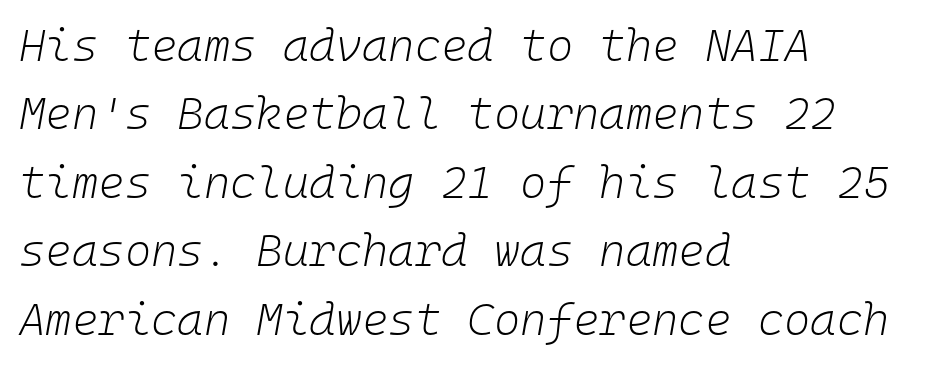
Q: Is the text bold? A: No.
Q: Is the text italic (slanted)? A: Yes, it leans right by about 10 degrees.
Q: Is the text underlined? A: No.
Q: How is the paragraph aligned? A: Left-aligned.
Q: Is the spacing between letters normal or unusually wide? A: Normal.
Q: Is the spacing between lines tight, normal or loose? A: Normal.
Q: Width (condensed, normal, or wide)? A: Normal.
Q: Stroke contrast? A: Low.
Q: x-height? A: Medium.
Q: Monospaced? A: Yes.
